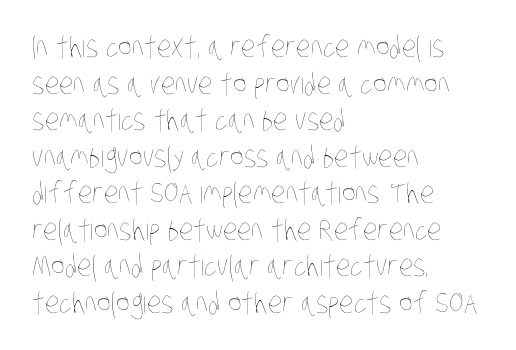
{"bold": "no", "weight": "thin", "width": "condensed", "stroke_contrast": "low", "x_height": "large", "monospaced": "no", "underline": "no", "align": "left", "line_spacing": "normal", "line_spacing_ratio": 1.26, "letter_spacing": "normal", "letter_spacing_em": 0.0, "glyph_px": 29}
